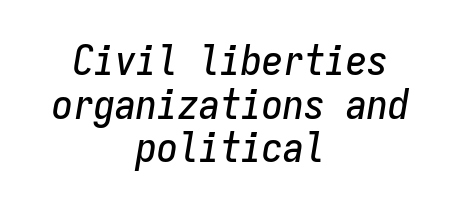
Plain, unruled lines of type. There's an unmistakable incline to the writing here. Does the copy run flush right? No — it is centered line by line. The passage shown has conventional tracking throughout. Compared with typical paragraphs, the rows here are closer together.
